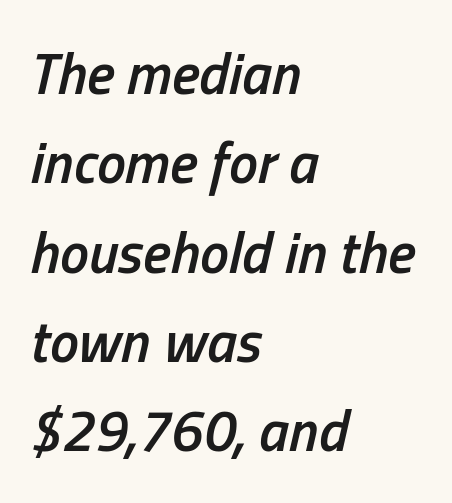
Is the type slanted? Yes — the strokes lean at a clear angle. Proportional: the letters do not fall into vertical columns. Caption: multi-line text, flush left, ragged right. Moderately thickened strokes mark this as semibold type.
